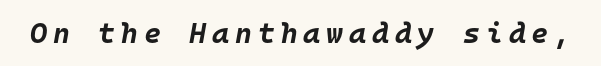
Q: Is the text bold? A: Yes.
Q: Is the text italic (slanted)? A: Yes, it leans right by about 10 degrees.
Q: Is the text underlined? A: No.
Q: Is the spacing between letters normal or unusually wide? A: Unusually wide.
Q: Width (condensed, normal, or wide)? A: Normal.
Q: Stroke contrast? A: Low.
Q: x-height? A: Large.
Q: Monospaced? A: Yes.
